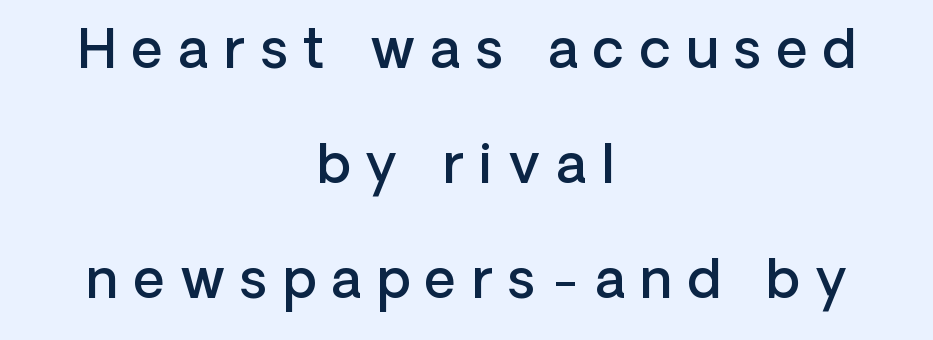
Q: Is the text bold? A: Semi-bold.
Q: Is the text italic (slanted)? A: No, it is upright.
Q: Is the typeface a serif or a sans-serif typeface? A: Sans-serif.
Q: Is the text underlined? A: No.
Q: How is the paragraph aligned? A: Centered.
Q: Is the spacing between letters normal or unusually wide? A: Unusually wide.
Q: Is the spacing between lines tight, normal or loose? A: Loose.
Q: Width (condensed, normal, or wide)? A: Normal.
Q: Stroke contrast? A: Low.
Q: x-height? A: Medium.
Q: Monospaced? A: No.
